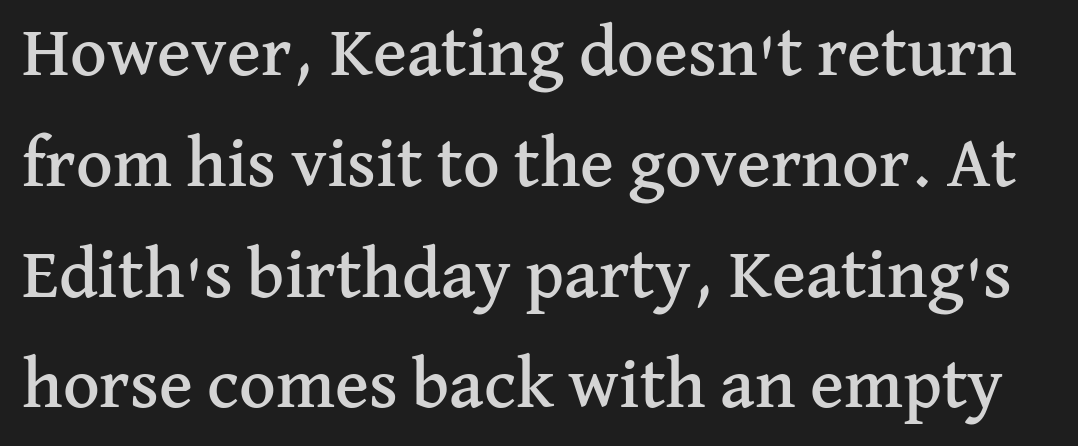
The image shows 71 px serif type, upright; set normal line spacing (1.56x), normal letter spacing, not underlined; medium stroke contrast and a medium x-height.
